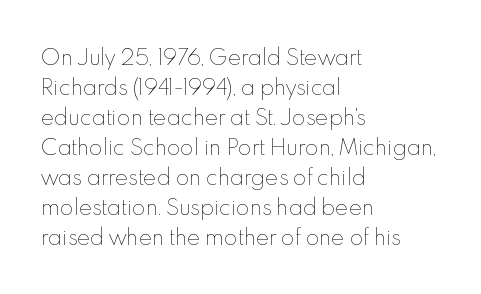
The image shows 20 px text type, upright; set left-aligned, normal line spacing (1.5x), normal letter spacing, not underlined.
